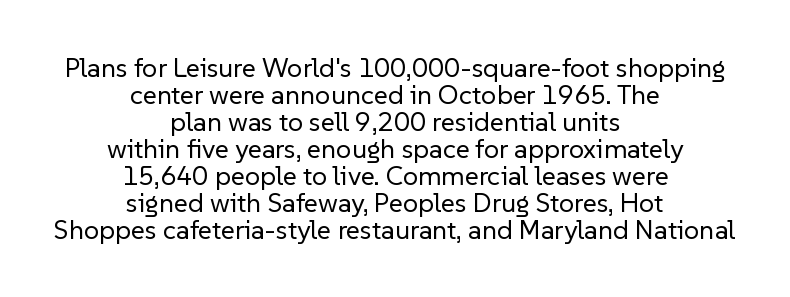
{"italic": "no", "bold": "no", "underline": "no", "align": "center", "line_spacing": "tight", "line_spacing_ratio": 1.0, "letter_spacing": "normal", "letter_spacing_em": 0.0, "glyph_px": 27}
